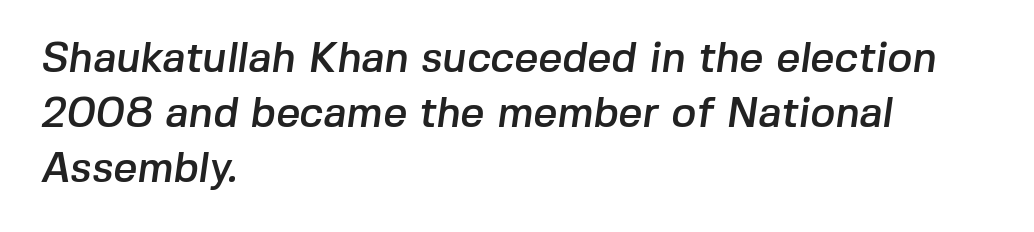
Q: Is the typeface a serif or a sans-serif typeface? A: Sans-serif.
Q: Is the text underlined? A: No.
Q: How is the paragraph aligned? A: Left-aligned.
Q: Is the spacing between letters normal or unusually wide? A: Normal.
Q: Is the spacing between lines tight, normal or loose? A: Normal.
Q: Width (condensed, normal, or wide)? A: Normal.
Q: Stroke contrast? A: Low.
Q: x-height? A: Medium.
Q: Monospaced? A: No.
